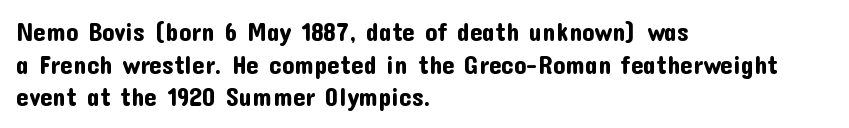
The image shows 25 px text type, upright; set left-aligned, normal line spacing (1.31x), normal letter spacing, not underlined.
